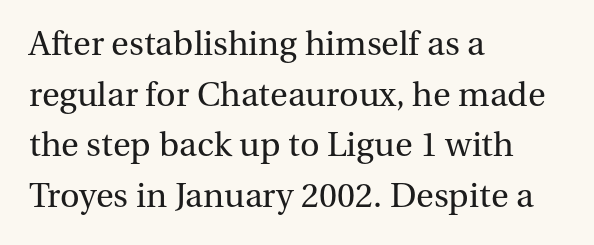
The type sits square on the baseline with zero lean. The strip under each line holds only bare page. The letterforms sit at book weight or below. Is there much room between lines? A standard amount, neither cramped nor airy. Letter spacing: default. Here the designer chose a conventional face with non-uniform glyph widths.
